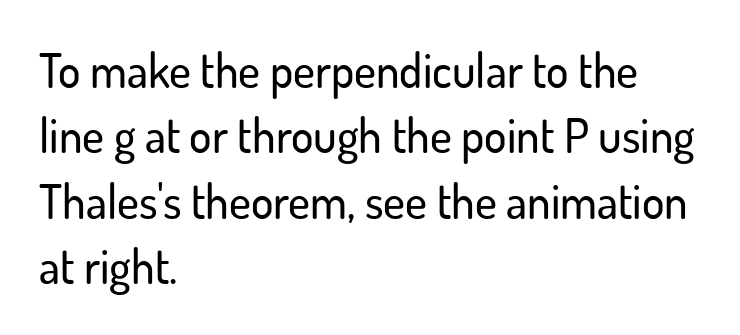
The image shows 47 px sans-serif type, upright; set left-aligned, normal line spacing (1.39x), normal letter spacing, not underlined; low stroke contrast and a small x-height.
